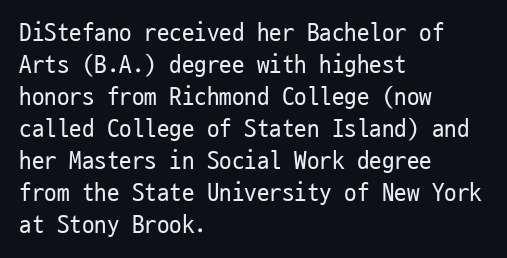
Q: Is the text bold? A: No.
Q: Is the text italic (slanted)? A: No, it is upright.
Q: Is the text underlined? A: No.
Q: How is the paragraph aligned? A: Left-aligned.
Q: Is the spacing between letters normal or unusually wide? A: Normal.
Q: Is the spacing between lines tight, normal or loose? A: Normal.
